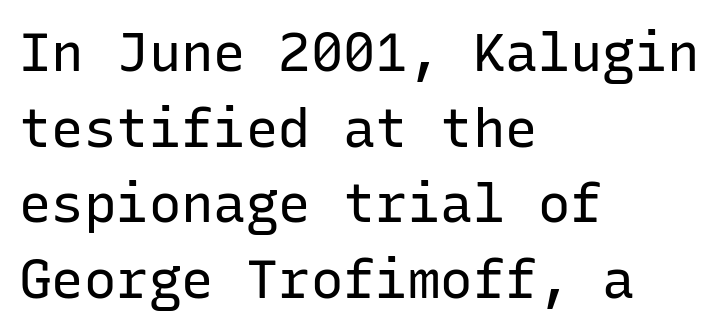
Posture: vertical. The zone under the glyphs is completely vacant. This sample has the even, mechanical cadence of fixed-width lettering. The strokes carry an ordinary text weight at most. Serif or sans? Sans — the stroke terminals are bare. A student would call this left alignment; a typographer would say flush left, rag right.
